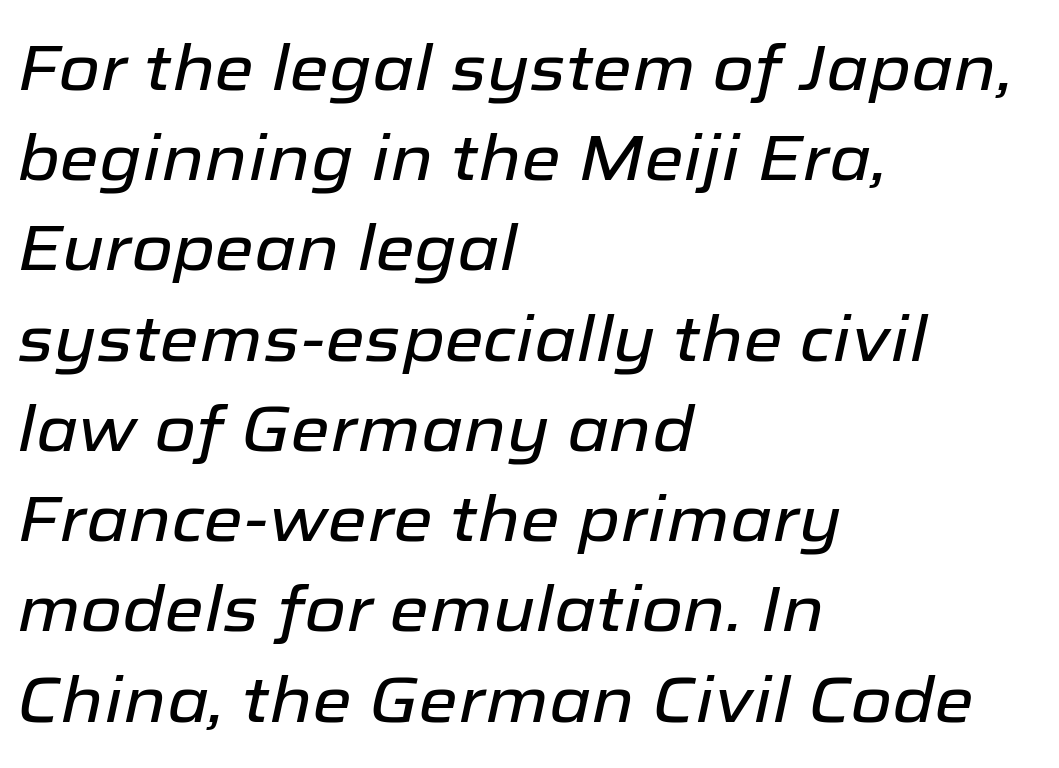
The image shows 64 px text type, italic (leaning right); set left-aligned, normal line spacing (1.41x), normal letter spacing, not underlined; low stroke contrast and a medium x-height.
